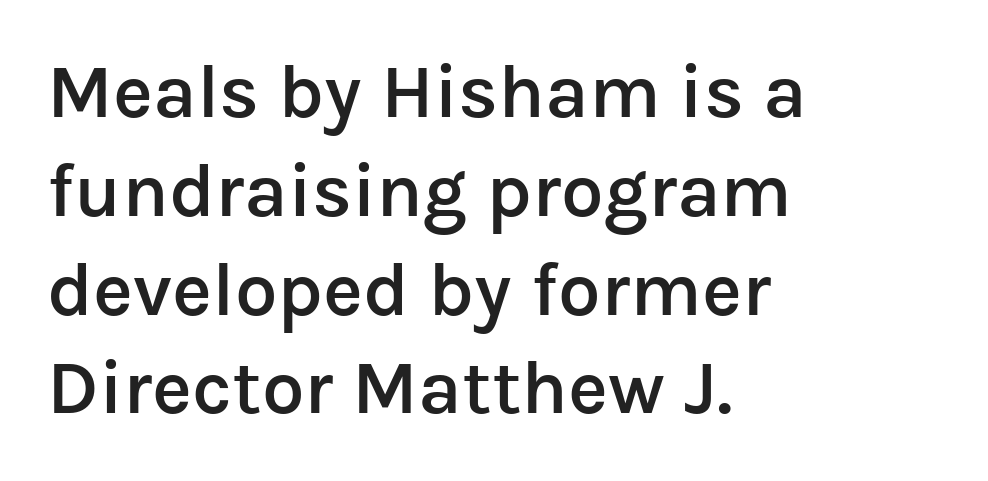
Horizontal alignment here is leftward, the default for most running prose. As a designer I'd log this as weight 600, semibold. The vertical gap from one line to the next is medium. The letters sit at their default tracking, neither squeezed nor spread. Look at the bottom of the vertical strokes: they stop flat, with no serifs. Do the characters align in a grid? No, the font is proportional.
